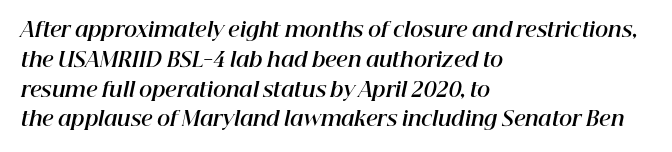
{"italic": "yes", "lean": "right", "slant_degrees": 12, "bold": "yes", "underline": "no", "align": "left", "line_spacing": "normal", "line_spacing_ratio": 1.49, "letter_spacing": "normal", "letter_spacing_em": 0.0, "glyph_px": 20}
